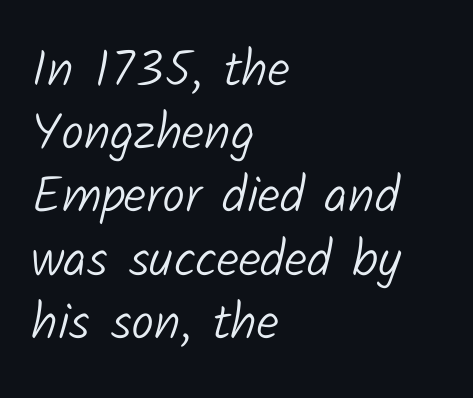
Serifs: no, the terminals of the letterforms are clean. Vertical stems look standard width or narrower in stroke. The text block is weighted toward the left margin, trailing off unevenly rightward. The face used here is proportionally spaced, like ordinary book or web type. Honestly, there is no underline to notice here at all. Observe the ordinary spacing: letters are neighbours, not strangers.
